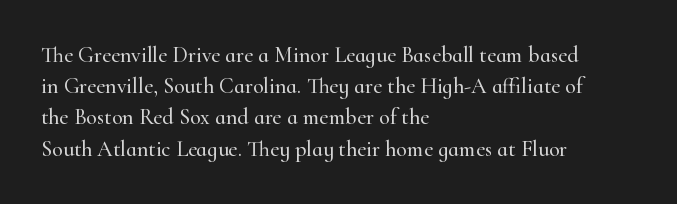
The image shows 22 px text type, upright; set left-aligned, normal line spacing (1.42x), normal letter spacing, not underlined.
